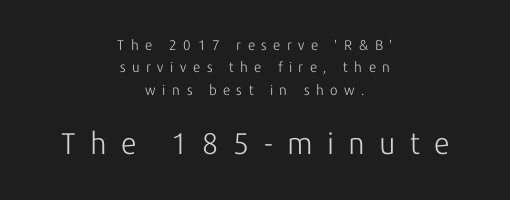
{"serif": "no", "italic": "no", "bold": "no", "weight": "light", "width": "normal", "stroke_contrast": "low", "x_height": "medium", "monospaced": "no", "underline": "no", "align": "center", "line_spacing": "normal", "line_spacing_ratio": 1.6, "letter_spacing": "wide", "letter_spacing_em": 0.47, "larger_block": "second", "size_ratio": 2.14, "glyph_px": 30}
